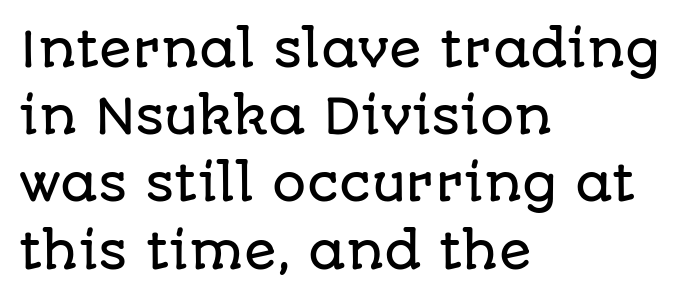
{"serif": "no", "italic": "no", "width": "normal", "stroke_contrast": "low", "x_height": "large", "monospaced": "no", "underline": "no", "align": "left", "line_spacing": "normal", "line_spacing_ratio": 1.4, "letter_spacing": "normal", "letter_spacing_em": 0.0, "glyph_px": 48}
